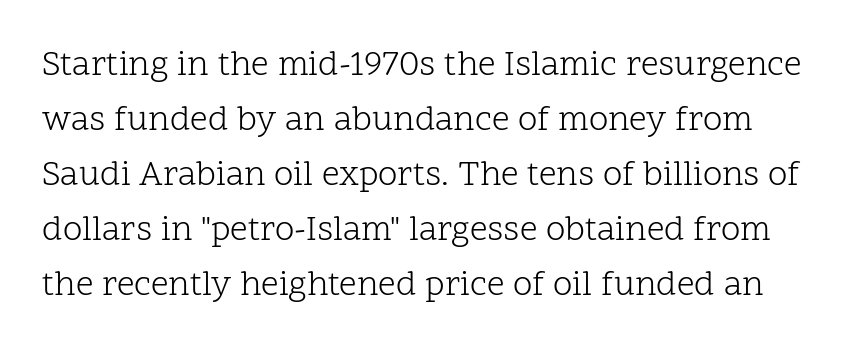
The lettering holds an erect, upright posture throughout. The letters carry serifs — small finishing strokes at the ends of their stems. No extra ink here — the face is not bold. You could not count columns in this text — the font is proportionally spaced. The space beneath each line is pristine and unruled. Tracking value appears to be zero — textbook default spacing.
